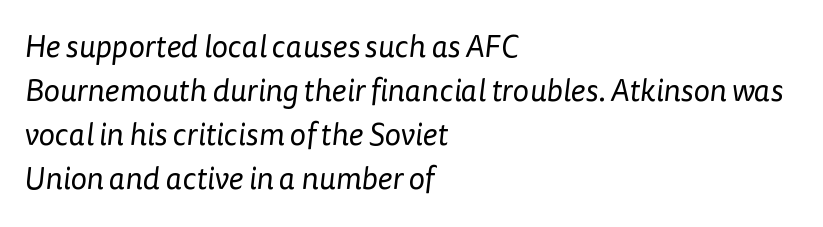
{"serif": "no", "bold": "no", "weight": "regular", "width": "normal", "stroke_contrast": "low", "x_height": "medium", "monospaced": "no", "underline": "no", "align": "left", "line_spacing": "normal", "line_spacing_ratio": 1.42, "letter_spacing": "normal", "letter_spacing_em": 0.0, "glyph_px": 31}
